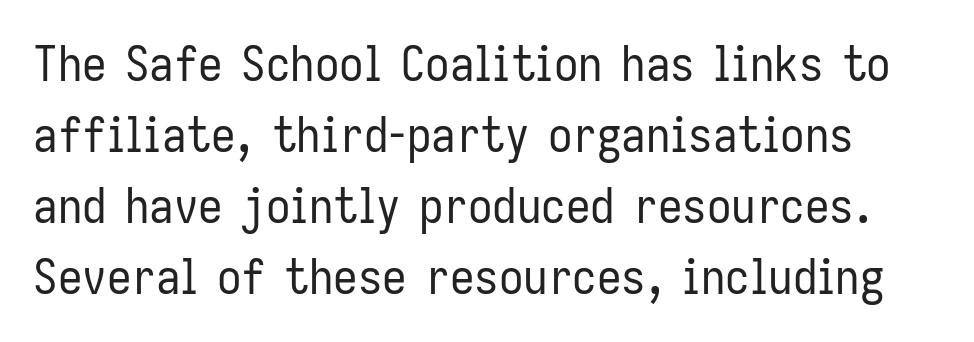
The image shows 49 px regular-weight, condensed sans-serif type, upright; set normal line spacing (1.45x), normal letter spacing, not underlined; low stroke contrast and a medium x-height.
